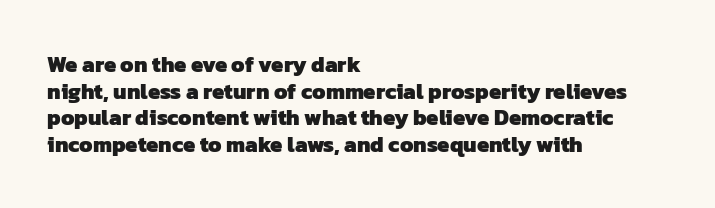
The letterforms sit shoulder to shoulder at normal distance. Bare-footed words on every line. The letters are bold, with thick, heavy strokes. Horizontal alignment here is leftward, the default for most running prose.
